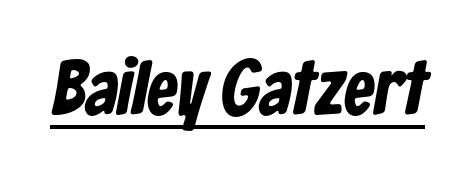
Q: Is the text bold? A: Yes.
Q: Is the typeface a serif or a sans-serif typeface? A: Sans-serif.
Q: Is the text underlined? A: Yes.
Q: Is the spacing between letters normal or unusually wide? A: Normal.
Q: Width (condensed, normal, or wide)? A: Condensed.
Q: Stroke contrast? A: Low.
Q: x-height? A: Medium.
Q: Monospaced? A: No.
